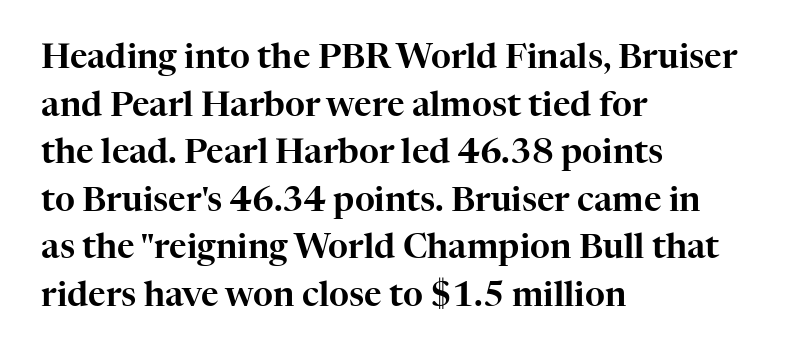
Italic? Not at all — the glyphs are vertical. Honestly, the row spacing looks completely unremarkable. Does the type have serifs? Yes, each stem ends in a small foot. Here the glyphs are tracked normally, forming tight word shapes. These lines are set flush left with a ragged right edge.
